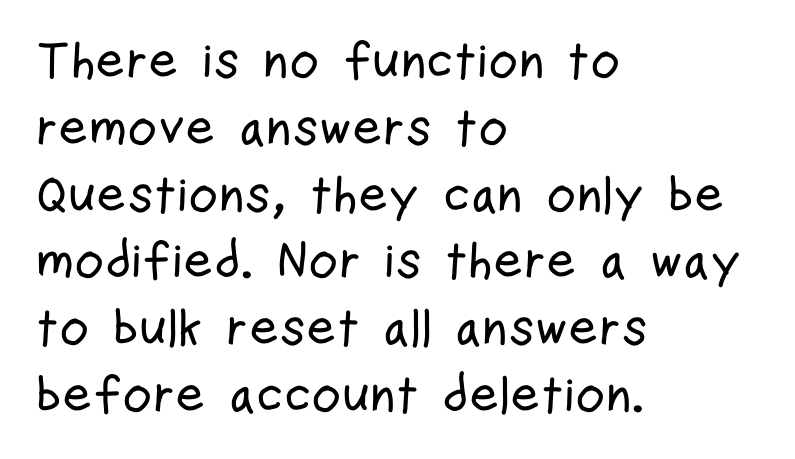
{"serif": "no", "italic": "no", "width": "condensed", "stroke_contrast": "low", "x_height": "medium", "monospaced": "no", "underline": "no", "align": "left", "line_spacing": "normal", "line_spacing_ratio": 1.31, "letter_spacing": "normal", "letter_spacing_em": 0.0, "glyph_px": 51}
